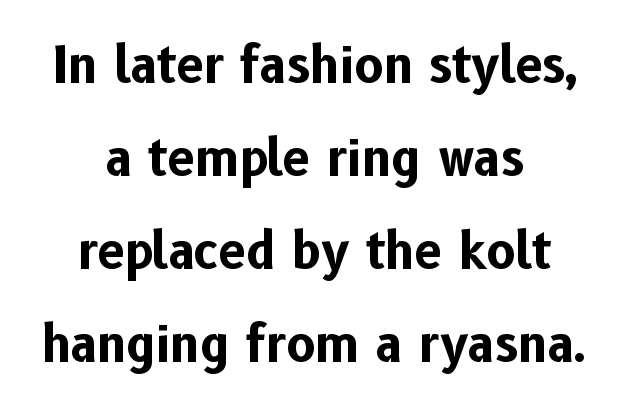
{"serif": "no", "italic": "no", "bold": "yes", "weight": "bold", "width": "normal", "stroke_contrast": "low", "x_height": "medium", "monospaced": "no", "underline": "no", "align": "center", "line_spacing": "loose", "line_spacing_ratio": 1.9, "letter_spacing": "normal", "letter_spacing_em": 0.0, "glyph_px": 49}
